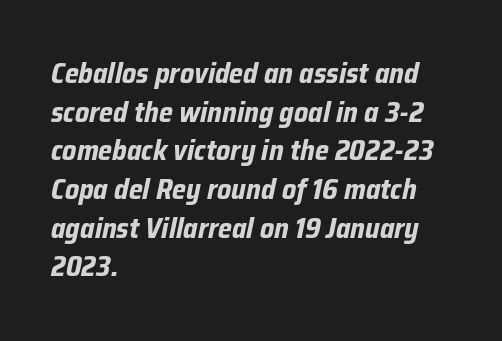
{"italic": "yes", "lean": "right", "slant_degrees": 12, "bold": "yes", "weight": "bold", "width": "normal", "stroke_contrast": "low", "x_height": "medium", "monospaced": "no", "underline": "no", "align": "left", "line_spacing": "normal", "line_spacing_ratio": 1.38, "letter_spacing": "normal", "letter_spacing_em": 0.0, "glyph_px": 28}
